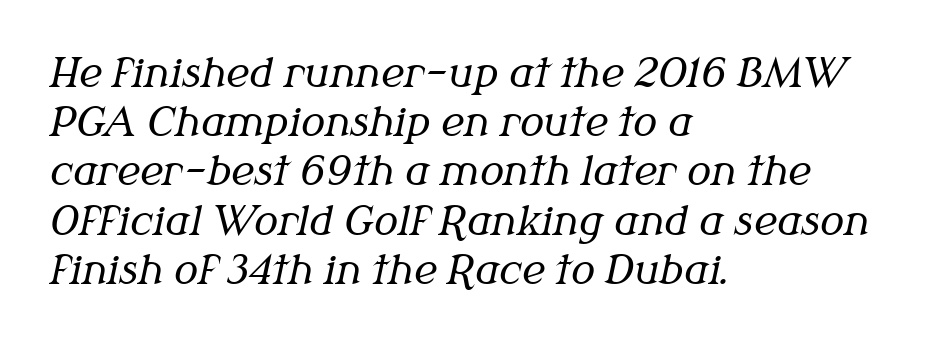
Q: Is the text bold? A: No.
Q: Is the text italic (slanted)? A: Yes, it leans right by about 12 degrees.
Q: Is the typeface a serif or a sans-serif typeface? A: Serif.
Q: Is the text underlined? A: No.
Q: How is the paragraph aligned? A: Left-aligned.
Q: Is the spacing between letters normal or unusually wide? A: Normal.
Q: Width (condensed, normal, or wide)? A: Normal.
Q: Stroke contrast? A: Medium.
Q: x-height? A: Medium.
Q: Monospaced? A: No.
